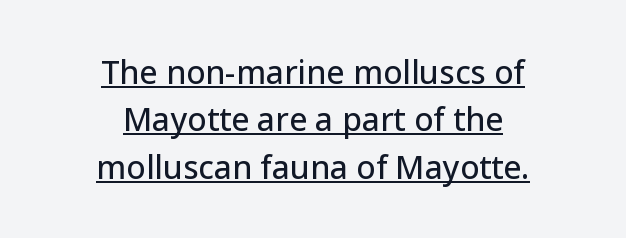
{"serif": "no", "italic": "no", "width": "normal", "stroke_contrast": "low", "x_height": "medium", "monospaced": "no", "underline": "yes", "align": "center", "line_spacing": "normal", "line_spacing_ratio": 1.48, "letter_spacing": "normal", "letter_spacing_em": 0.0, "glyph_px": 32}
